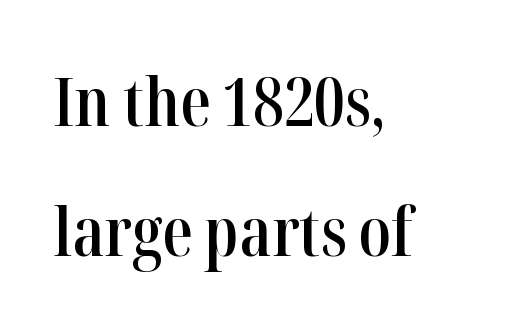
Leading: increased. The letters advance in unequal steps, a hallmark of proportional type. Check the space under the baseline: it is left empty. Students, this is semibold: more ink than regular, less than bold. The characters display serif detailing at their extremities. Posture: upright roman.
